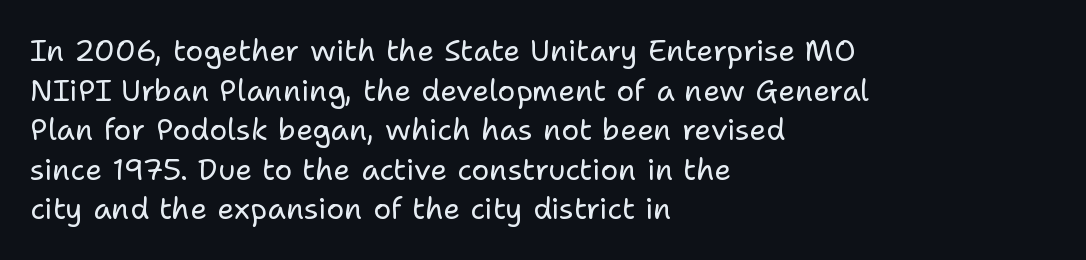
The image shows 30 px regular-weight sans-serif type, upright; set left-aligned, normal line spacing (1.32x), normal letter spacing, not underlined; low stroke contrast and a medium x-height.
